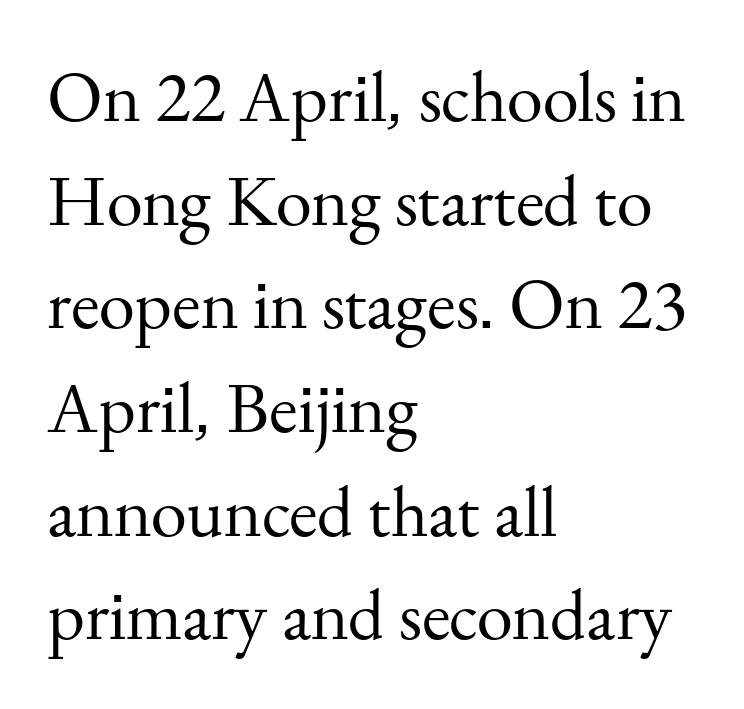
Q: Is the text bold? A: No.
Q: Is the text italic (slanted)? A: No, it is upright.
Q: Is the typeface a serif or a sans-serif typeface? A: Serif.
Q: Is the text underlined? A: No.
Q: How is the paragraph aligned? A: Left-aligned.
Q: Is the spacing between letters normal or unusually wide? A: Normal.
Q: Is the spacing between lines tight, normal or loose? A: Normal.
Q: Width (condensed, normal, or wide)? A: Normal.
Q: Stroke contrast? A: Medium.
Q: x-height? A: Small.
Q: Monospaced? A: No.
